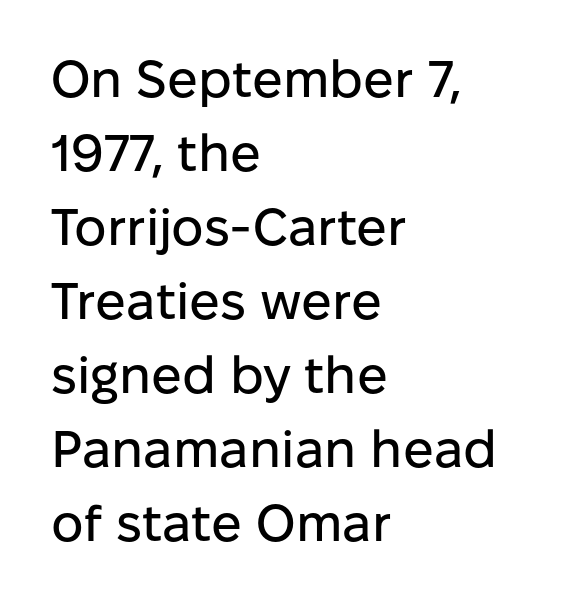
The image shows 51 px sans-serif type, upright; set left-aligned, normal line spacing (1.45x), normal letter spacing, not underlined; low stroke contrast and a medium x-height.
